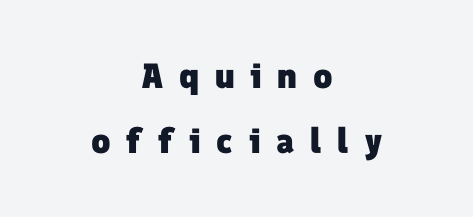
The image shows 35 px heavy sans-serif type; set centered, line spacing 1.86x, unusually wide letter spacing (+0.45 em), not underlined; low stroke contrast and a medium x-height.
